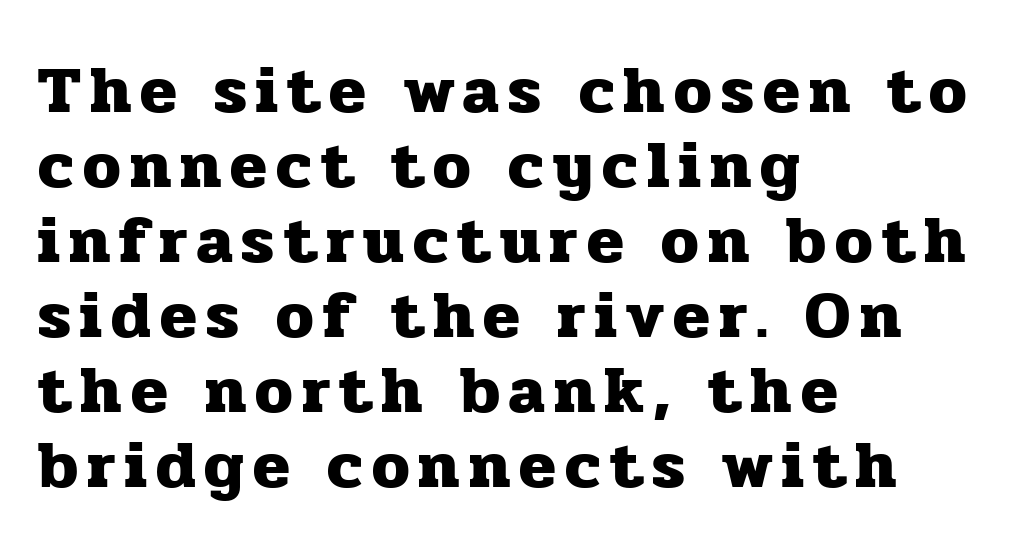
Q: Is the text bold? A: Yes.
Q: Is the text italic (slanted)? A: No, it is upright.
Q: Is the typeface a serif or a sans-serif typeface? A: Serif.
Q: Is the text underlined? A: No.
Q: How is the paragraph aligned? A: Left-aligned.
Q: Is the spacing between lines tight, normal or loose? A: Tight.
Q: Width (condensed, normal, or wide)? A: Normal.
Q: Stroke contrast? A: Low.
Q: x-height? A: Medium.
Q: Monospaced? A: No.
